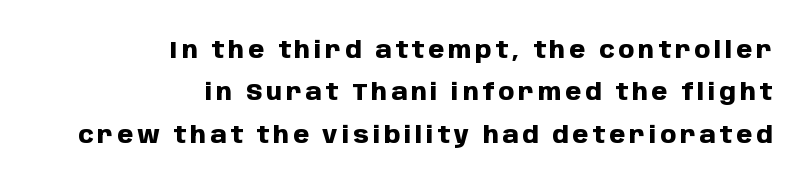
The image shows 23 px bold type, upright; set right-aligned, line spacing 1.84x, not underlined.
